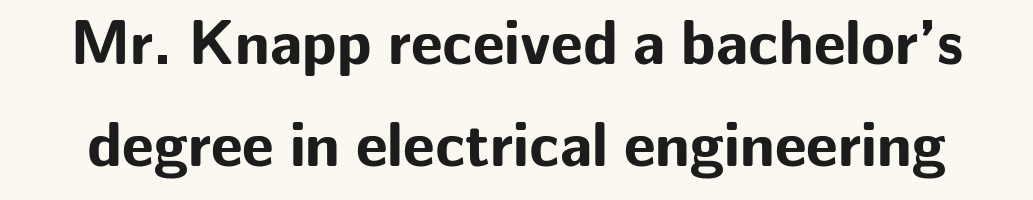
Q: Is the text bold? A: Yes.
Q: Is the text italic (slanted)? A: No, it is upright.
Q: Is the typeface a serif or a sans-serif typeface? A: Sans-serif.
Q: Is the text underlined? A: No.
Q: Is the spacing between letters normal or unusually wide? A: Normal.
Q: Is the spacing between lines tight, normal or loose? A: Normal.
Q: Width (condensed, normal, or wide)? A: Normal.
Q: Stroke contrast? A: Low.
Q: x-height? A: Medium.
Q: Monospaced? A: No.
